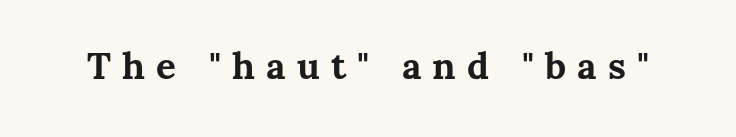
The axis of the letterforms is exactly vertical. The gaps between neighbouring characters are conspicuously large. Weight: bold. Letters rest on an invisible, unmarked baseline. Note the varied advance widths — an 'i' is clearly narrower than an 'm'.
